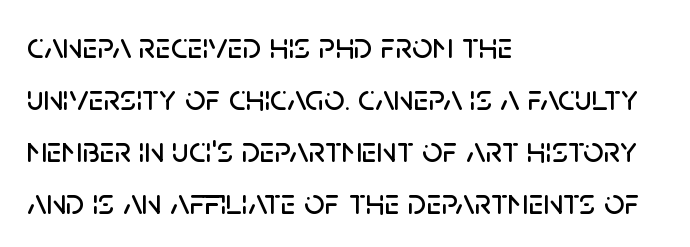
The image shows 36 px sans-serif type, upright; set left-aligned, normal line spacing (1.44x), normal letter spacing, not underlined; low stroke contrast and a large x-height.
